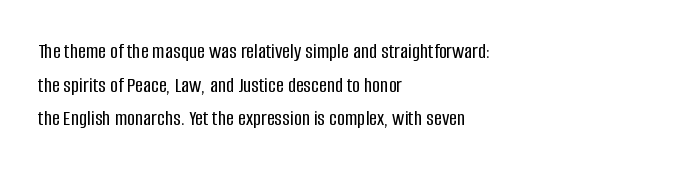
The image shows 22 px text type, upright; set left-aligned, normal line spacing (1.53x), normal letter spacing, not underlined.
